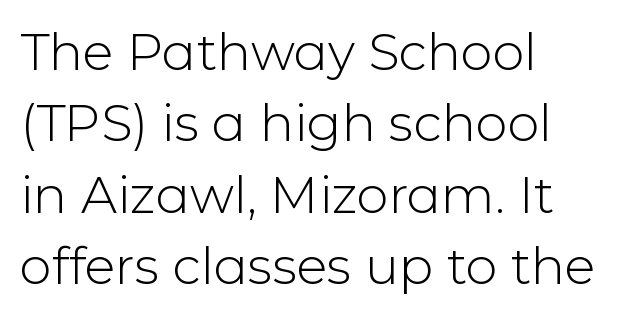
Q: Is the text bold? A: No.
Q: Is the text italic (slanted)? A: No, it is upright.
Q: Is the typeface a serif or a sans-serif typeface? A: Sans-serif.
Q: Is the text underlined? A: No.
Q: How is the paragraph aligned? A: Left-aligned.
Q: Is the spacing between letters normal or unusually wide? A: Normal.
Q: Is the spacing between lines tight, normal or loose? A: Normal.
Q: Width (condensed, normal, or wide)? A: Normal.
Q: Stroke contrast? A: Low.
Q: x-height? A: Medium.
Q: Monospaced? A: No.
